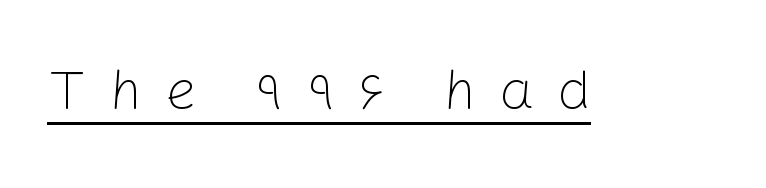
The image shows 56 px light sans-serif type, upright; set unusually wide letter spacing (+0.4 em), underlined; low stroke contrast and a medium x-height.
